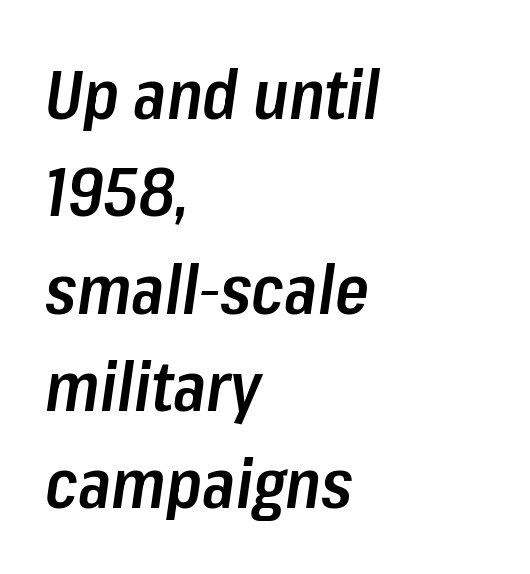
Q: Is the text bold? A: Semi-bold.
Q: Is the text italic (slanted)? A: Yes, it leans right by about 8 degrees.
Q: Is the text underlined? A: No.
Q: How is the paragraph aligned? A: Left-aligned.
Q: Is the spacing between letters normal or unusually wide? A: Normal.
Q: Is the spacing between lines tight, normal or loose? A: Normal.
Q: Width (condensed, normal, or wide)? A: Condensed.
Q: Stroke contrast? A: Low.
Q: x-height? A: Medium.
Q: Monospaced? A: No.
